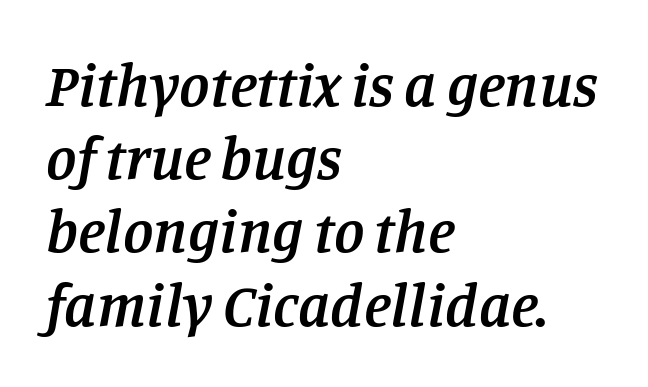
The area under the type is left untouched. The specimen reads as italic at a glance. Typesetter's note: demi weight, one step under bold. Between one letter and the next there's only the usual sliver of space. Caption: multi-line text, flush left, ragged right. The letters advance in unequal steps, a hallmark of proportional type.
